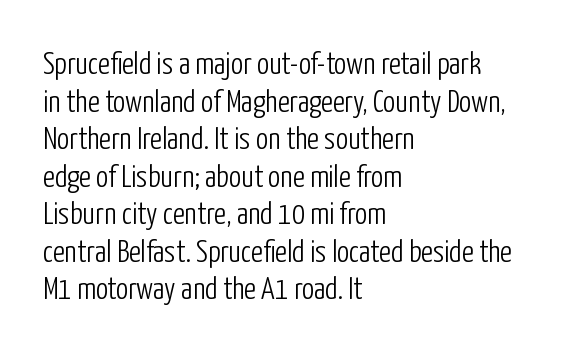
The image shows 31 px light, condensed sans-serif type, upright; set left-aligned, line spacing 1.21x, normal letter spacing, not underlined; low stroke contrast and a medium x-height.
